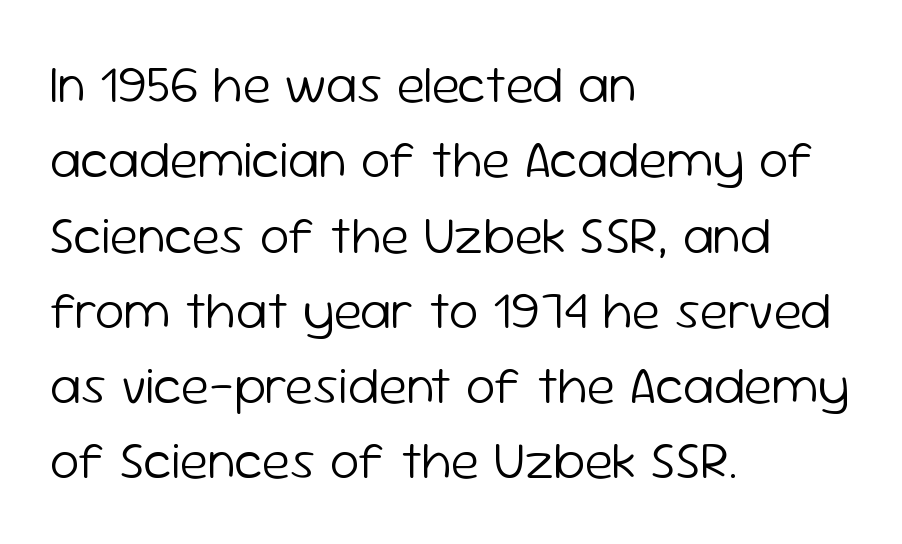
{"serif": "no", "italic": "no", "bold": "no", "weight": "light", "width": "normal", "stroke_contrast": "low", "x_height": "medium", "monospaced": "no", "underline": "no", "align": "left", "line_spacing": "normal", "line_spacing_ratio": 1.42, "letter_spacing": "normal", "letter_spacing_em": 0.0, "glyph_px": 53}
